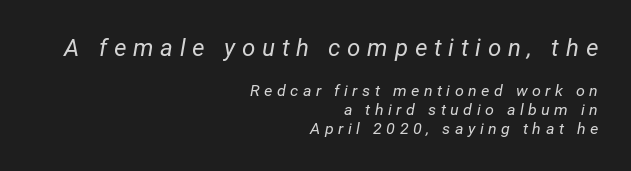
{"italic": "yes", "lean": "right", "slant_degrees": 12, "bold": "no", "underline": "no", "align": "right", "line_spacing_ratio": 1.19, "letter_spacing": "wide", "letter_spacing_em": 0.28, "larger_block": "first", "size_ratio": 1.5, "glyph_px": 24}
